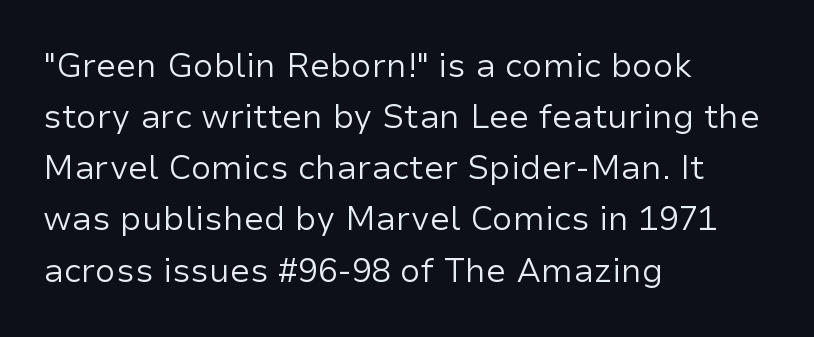
The lines sit at an ordinary, default distance from one another. The strip under each line holds only bare page. The type sits square on the baseline with zero lean. The typeface chosen for these lines omits serifs. The paragraph shown leans on its left margin. You could call the tracking neutral — neither tight nor loose.
